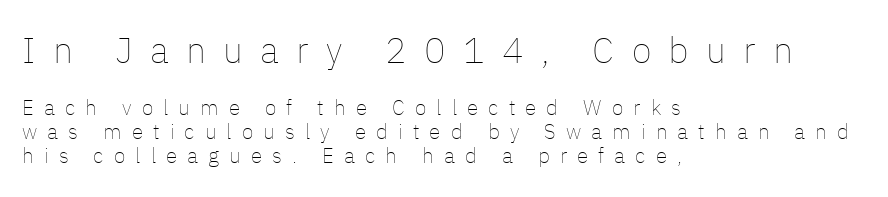
Q: Is the text bold? A: No.
Q: Is the text italic (slanted)? A: No, it is upright.
Q: Is the text underlined? A: No.
Q: How is the paragraph aligned? A: Left-aligned.
Q: Is the spacing between letters normal or unusually wide? A: Unusually wide.
Q: Is the spacing between lines tight, normal or loose? A: Tight.
Q: Which block of text is set in a larger size, the first (top) or the second (bottom)? A: The first (top) one.
Q: Width (condensed, normal, or wide)? A: Normal.
Q: Stroke contrast? A: Low.
Q: x-height? A: Medium.
Q: Monospaced? A: No.
